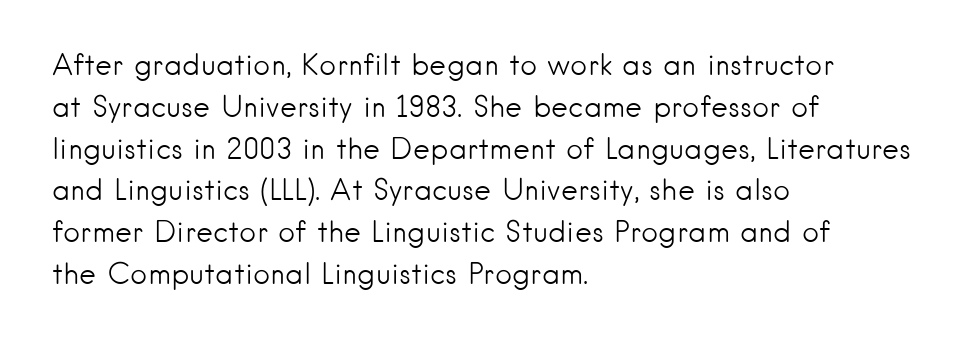
{"serif": "no", "italic": "no", "bold": "no", "weight": "light", "width": "normal", "stroke_contrast": "low", "x_height": "small", "monospaced": "no", "underline": "no", "align": "left", "line_spacing": "normal", "line_spacing_ratio": 1.44, "letter_spacing": "normal", "letter_spacing_em": 0.0, "glyph_px": 29}
